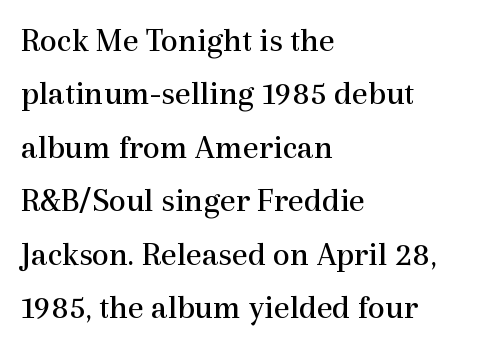
The paragraph has a hard left edge and a soft right edge. Each row of text sits above clean, open space. Italic? Not at all — the glyphs are vertical. Proportional: the letters do not fall into vertical columns. The line-height multiplier appears to be the usual default.
